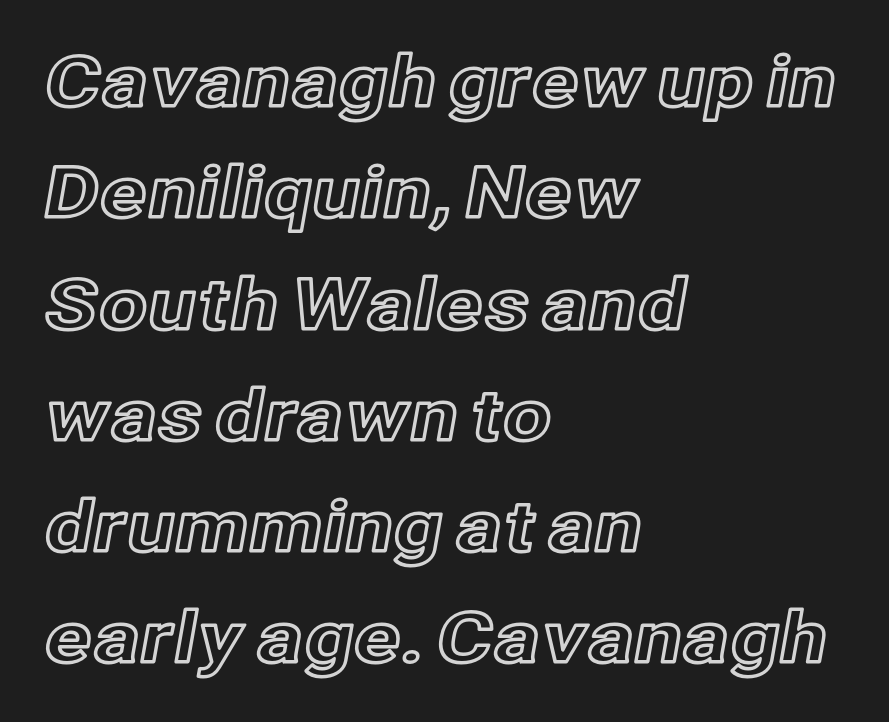
Q: Is the text italic (slanted)? A: Yes.
Q: Is the text underlined? A: No.
Q: How is the paragraph aligned? A: Left-aligned.
Q: Is the spacing between letters normal or unusually wide? A: Normal.
Q: Is the spacing between lines tight, normal or loose? A: Normal.
Q: Width (condensed, normal, or wide)? A: Normal.
Q: x-height? A: Medium.
Q: Monospaced? A: No.
